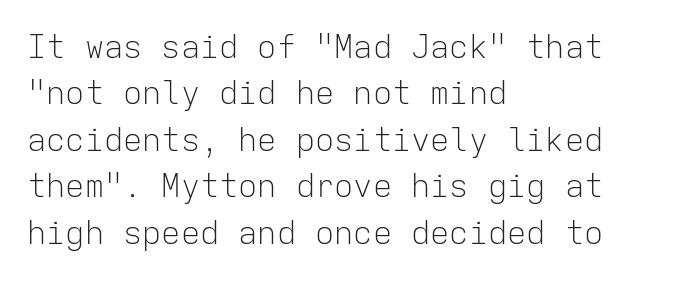
Q: Is the text bold? A: No.
Q: Is the text italic (slanted)? A: No, it is upright.
Q: Is the typeface a serif or a sans-serif typeface? A: Sans-serif.
Q: Is the text underlined? A: No.
Q: How is the paragraph aligned? A: Left-aligned.
Q: Is the spacing between letters normal or unusually wide? A: Normal.
Q: Is the spacing between lines tight, normal or loose? A: Normal.
Q: Width (condensed, normal, or wide)? A: Normal.
Q: Stroke contrast? A: Low.
Q: x-height? A: Medium.
Q: Monospaced? A: Yes.
